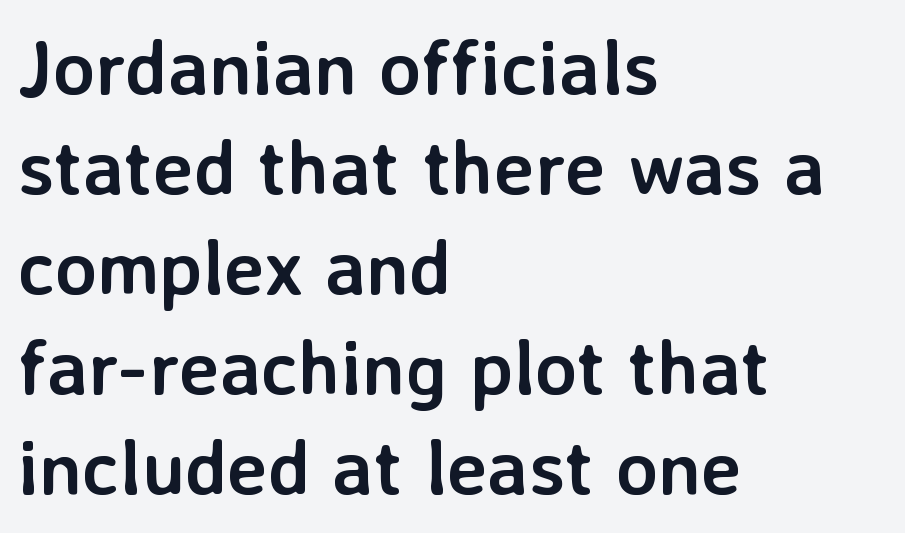
Q: Is the text bold? A: Yes.
Q: Is the text italic (slanted)? A: No, it is upright.
Q: Is the typeface a serif or a sans-serif typeface? A: Sans-serif.
Q: Is the text underlined? A: No.
Q: How is the paragraph aligned? A: Left-aligned.
Q: Is the spacing between letters normal or unusually wide? A: Normal.
Q: Is the spacing between lines tight, normal or loose? A: Normal.
Q: Width (condensed, normal, or wide)? A: Normal.
Q: Stroke contrast? A: Low.
Q: x-height? A: Medium.
Q: Monospaced? A: No.
